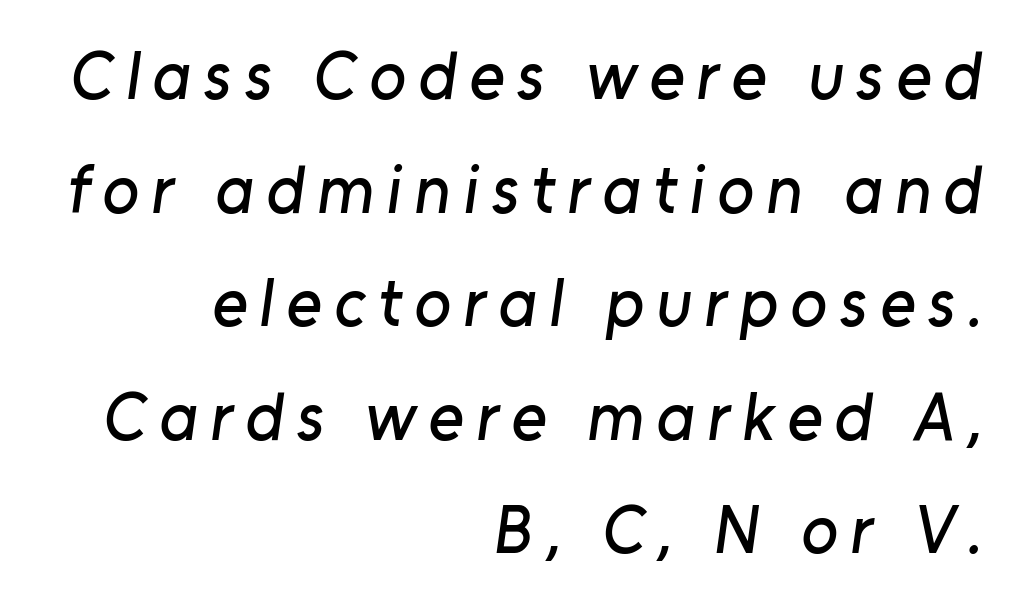
{"serif": "no", "width": "normal", "stroke_contrast": "low", "x_height": "medium", "monospaced": "no", "underline": "no", "align": "right", "line_spacing": "normal", "line_spacing_ratio": 1.67, "glyph_px": 68}
